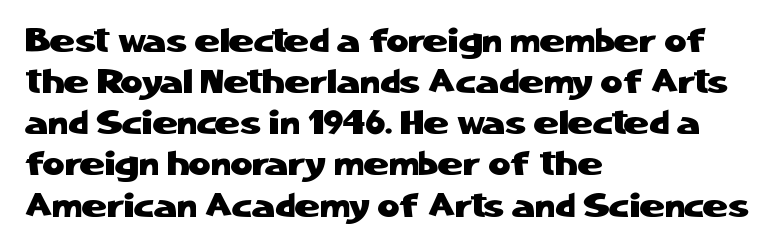
The image shows 34 px sans-serif type, upright; set left-aligned, line spacing 1.21x, normal letter spacing, not underlined; low stroke contrast and a medium x-height.
